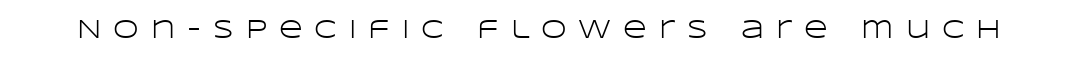
Tracking value appears strongly positive — letters spread wide. Bold? No — there's no thickening of the strokes. Nobody drew a line under any word here. Nope, not italic — everything's standing straight.
